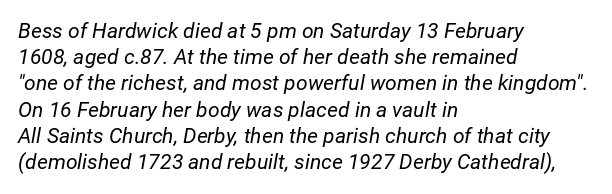
Default kerning and tracking; the words read as compact shapes. The letters are slanted; this is an italic face. Leading: standard. Honestly, there is no underline to notice here at all.
